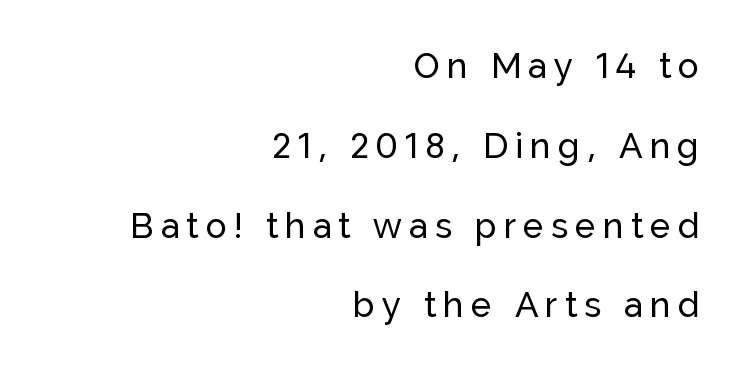
Q: Is the text italic (slanted)? A: No, it is upright.
Q: Is the typeface a serif or a sans-serif typeface? A: Sans-serif.
Q: Is the text underlined? A: No.
Q: How is the paragraph aligned? A: Right-aligned.
Q: Is the spacing between letters normal or unusually wide? A: Unusually wide.
Q: Is the spacing between lines tight, normal or loose? A: Loose.
Q: Width (condensed, normal, or wide)? A: Normal.
Q: Stroke contrast? A: Low.
Q: x-height? A: Medium.
Q: Monospaced? A: No.
